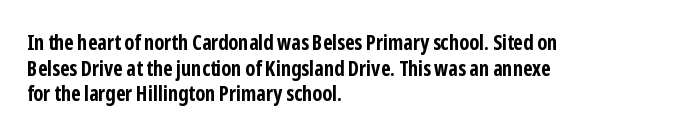
{"italic": "no", "bold": "yes", "underline": "no", "align": "left", "line_spacing_ratio": 1.22, "letter_spacing": "normal", "letter_spacing_em": 0.0, "glyph_px": 21}
